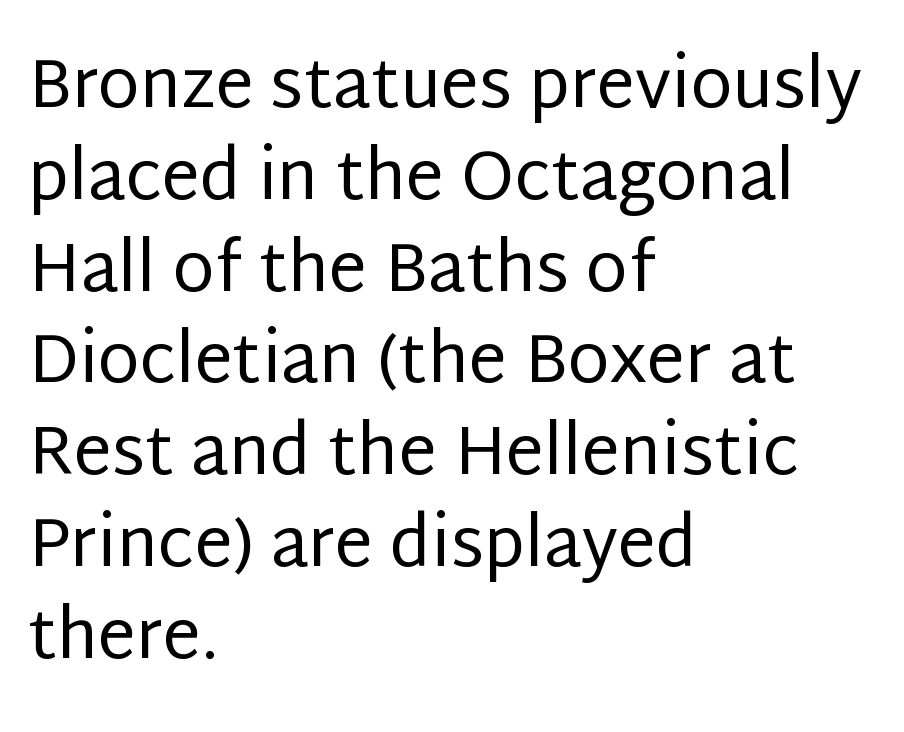
{"serif": "no", "italic": "no", "bold": "no", "weight": "regular", "width": "normal", "stroke_contrast": "low", "x_height": "large", "monospaced": "no", "underline": "no", "align": "left", "line_spacing": "normal", "line_spacing_ratio": 1.35, "letter_spacing": "normal", "letter_spacing_em": 0.0, "glyph_px": 68}
